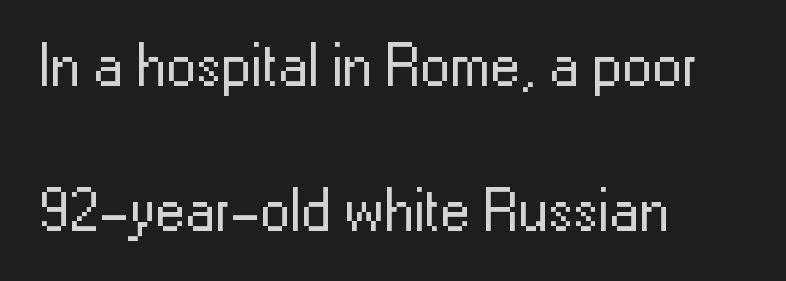
The image shows 60 px regular-weight sans-serif type, upright; set left-aligned, loose line spacing (2.41x), normal letter spacing, not underlined; low stroke contrast and a medium x-height.
